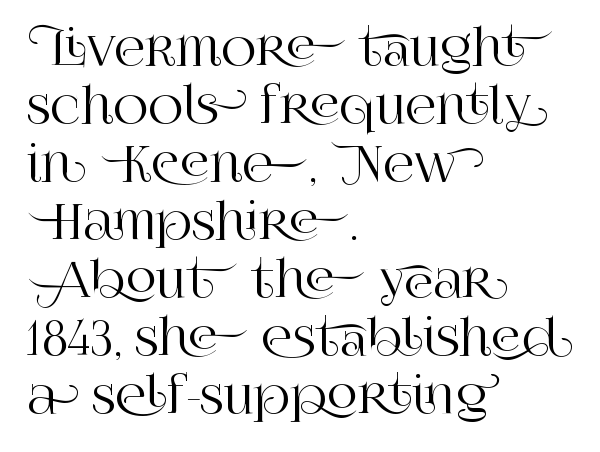
How are the letters spaced? Ordinarily, with no added tracking. The specimen reads as upright at a glance. Leftover space on each line is placed entirely after the last word. A typesetter would call this proportional, since set widths differ per character. The text was rendered using a seriffed face with decorative stroke endings. The string is rendered with underlining switched off.
